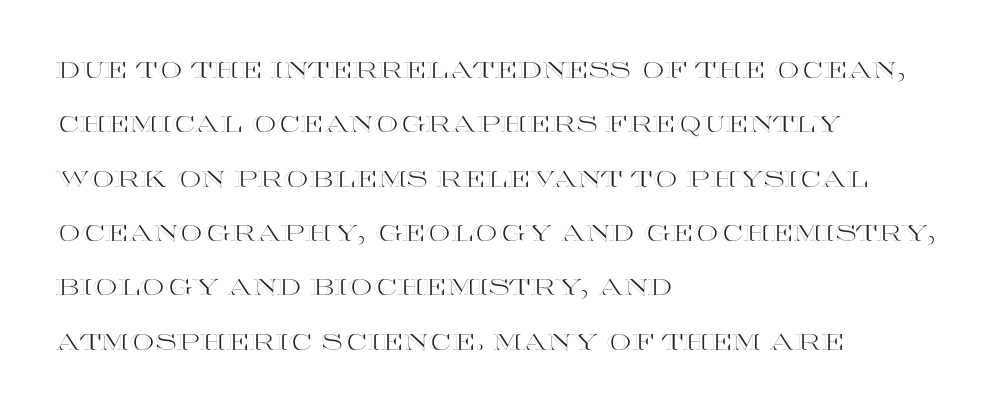
Q: Is the text italic (slanted)? A: No, it is upright.
Q: Is the text underlined? A: No.
Q: How is the paragraph aligned? A: Left-aligned.
Q: Is the spacing between letters normal or unusually wide? A: Normal.
Q: Is the spacing between lines tight, normal or loose? A: Loose.
